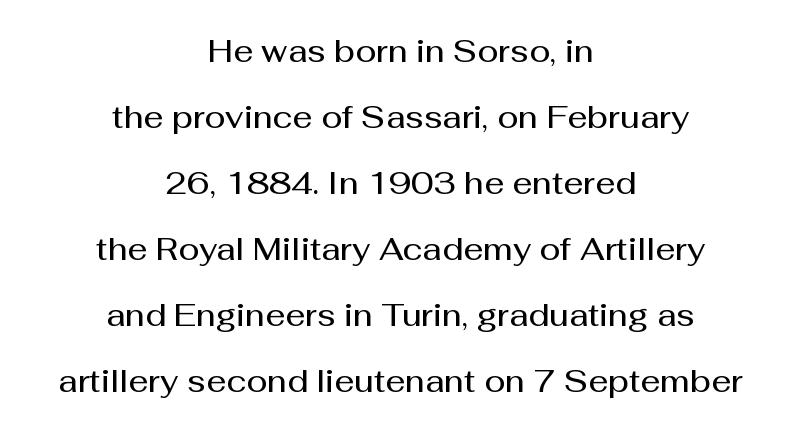
Q: Is the text bold? A: Semi-bold.
Q: Is the text italic (slanted)? A: No, it is upright.
Q: Is the typeface a serif or a sans-serif typeface? A: Sans-serif.
Q: Is the text underlined? A: No.
Q: How is the paragraph aligned? A: Centered.
Q: Is the spacing between letters normal or unusually wide? A: Normal.
Q: Is the spacing between lines tight, normal or loose? A: Loose.
Q: Width (condensed, normal, or wide)? A: Normal.
Q: Stroke contrast? A: Medium.
Q: x-height? A: Medium.
Q: Monospaced? A: No.
